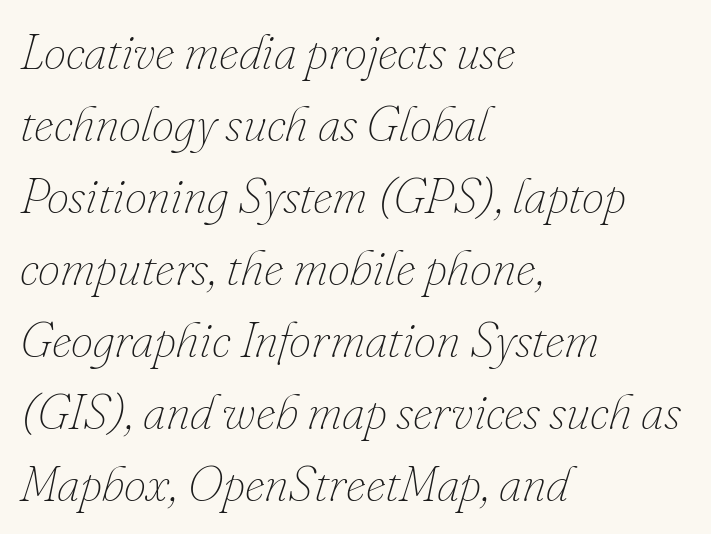
An italicized treatment has been applied to the whole sample. The passage is arranged the way most books set body copy — flush left. Honestly, there is no underline to notice here at all. Quick note: interline space is typical. Tracking value appears to be zero — textbook default spacing. Do the characters align in a grid? No, the font is proportional.
